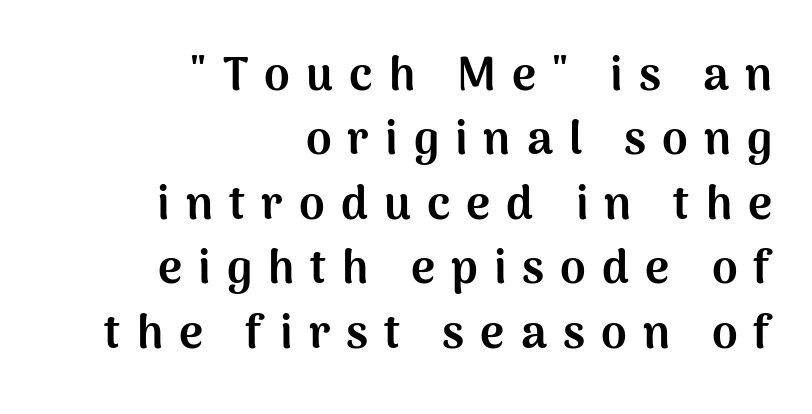
{"serif": "no", "italic": "no", "bold": "yes", "weight": "bold", "width": "normal", "stroke_contrast": "medium", "x_height": "medium", "monospaced": "no", "underline": "no", "align": "right", "line_spacing": "normal", "line_spacing_ratio": 1.4, "letter_spacing": "wide", "letter_spacing_em": 0.35, "glyph_px": 46}
